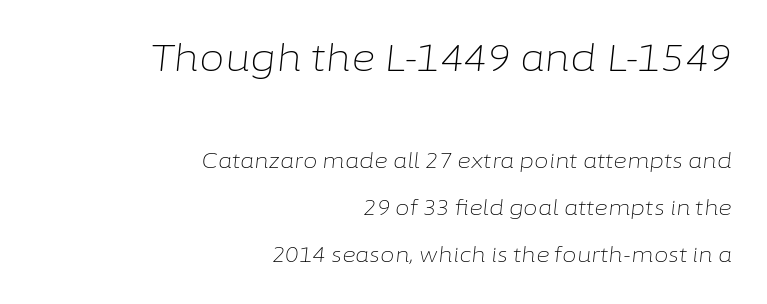
Note: larger setting up top, smaller setting below. A typesetter would call this zero additional tracking. Reading down the column, the eye jumps a long way to each next line. Anything drawn beneath the words? Only blank space.
